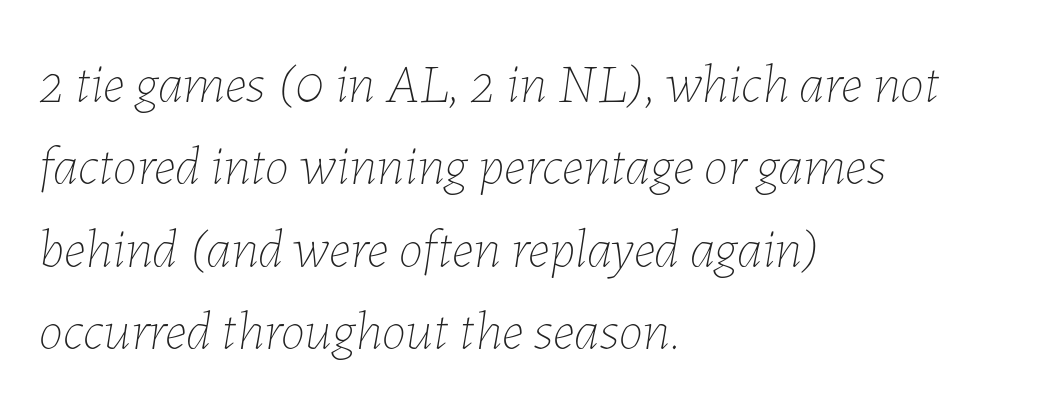
The image shows 55 px thin type, italic (leaning right); set left-aligned, normal line spacing (1.5x), normal letter spacing, not underlined; low stroke contrast and a medium x-height.
